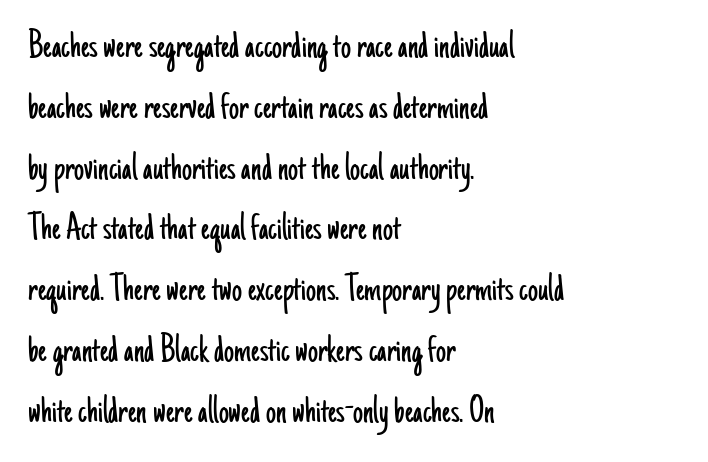
The string is rendered with underlining switched off. The typesetter chose a ragged-right arrangement here. Normally led — the rows are evenly, conventionally spaced. Words appear dense and cohesive because spacing is normal. Examine the stroke ends and you'll find no serifs. Spacing verdict: proportional, widths tailored to each character.
